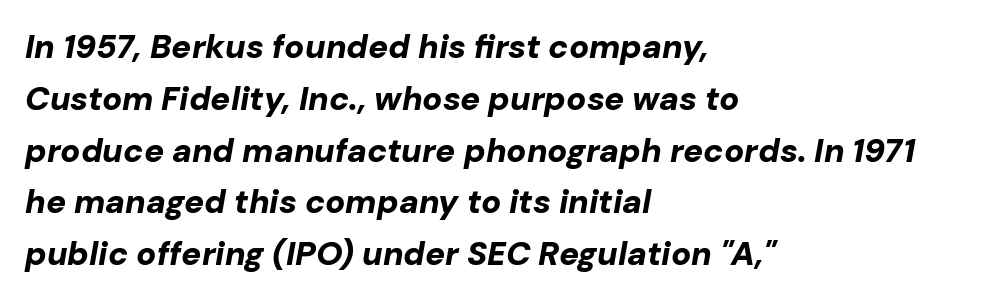
Q: Is the text bold? A: Yes.
Q: Is the text italic (slanted)? A: Yes, it leans right by about 10 degrees.
Q: Is the text underlined? A: No.
Q: How is the paragraph aligned? A: Left-aligned.
Q: Is the spacing between letters normal or unusually wide? A: Normal.
Q: Is the spacing between lines tight, normal or loose? A: Normal.
Q: Width (condensed, normal, or wide)? A: Normal.
Q: Stroke contrast? A: Low.
Q: x-height? A: Medium.
Q: Monospaced? A: No.
